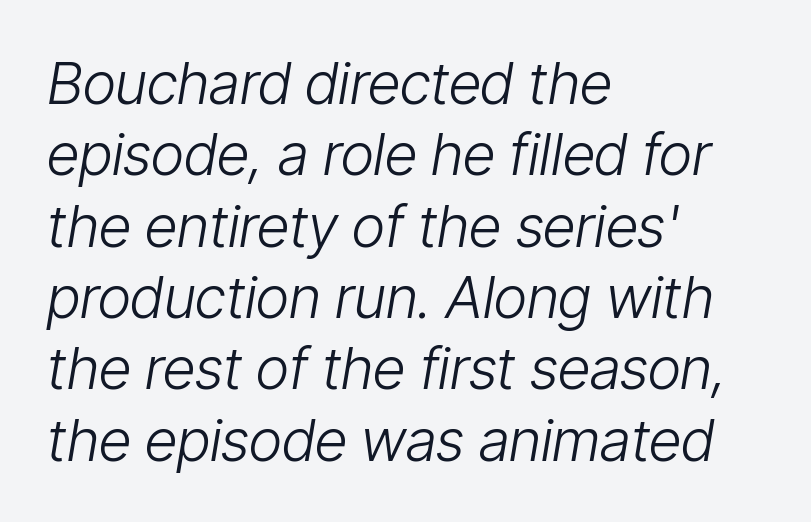
The image shows 58 px light, condensed type, italic (leaning right); set left-aligned, line spacing 1.23x, normal letter spacing, not underlined; low stroke contrast and a medium x-height.
